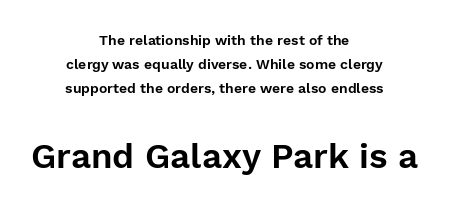
The image shows 35 px sans-serif type, upright; set centered, line spacing 1.71x, normal letter spacing, not underlined; the second (bottom) block is 2.5x larger; a medium x-height.
